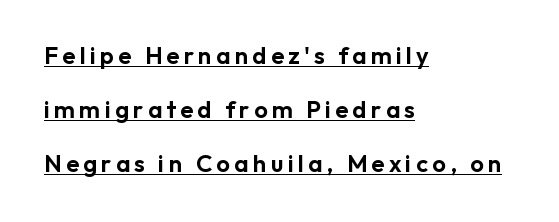
The image shows 24 px text type, upright; set left-aligned, loose line spacing (2.25x), underlined.
